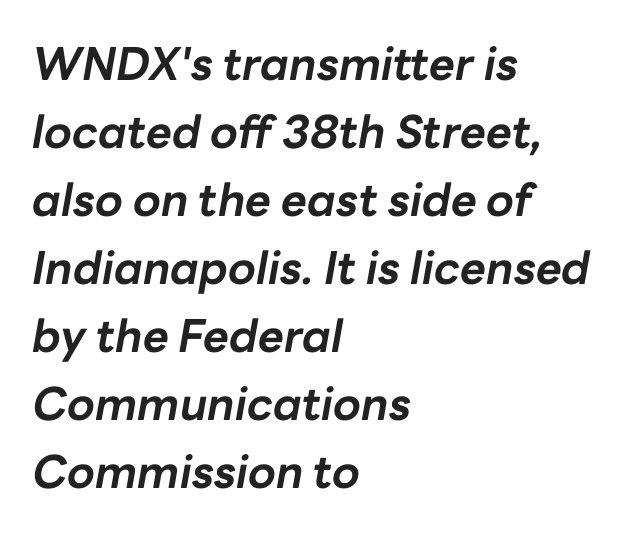
The image shows 45 px bold type, italic (leaning right); set left-aligned, normal line spacing (1.51x), normal letter spacing, not underlined; low stroke contrast and a medium x-height.
